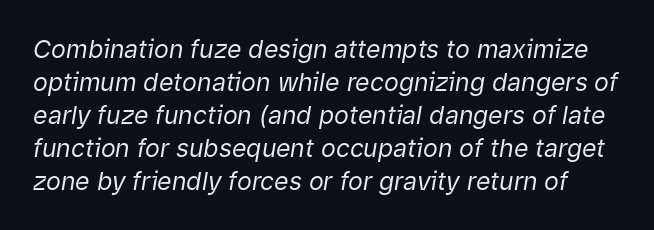
The image shows 25 px text type, italic (leaning right); set normal line spacing (1.32x), normal letter spacing, not underlined.
